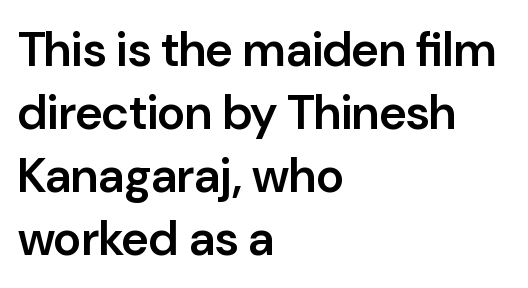
Note the varied advance widths — an 'i' is clearly narrower than an 'm'. Compared with a centered layout, this one pins lines to the left instead. The zone under the glyphs is completely vacant. Characters follow at the spacing the type designer built in.
